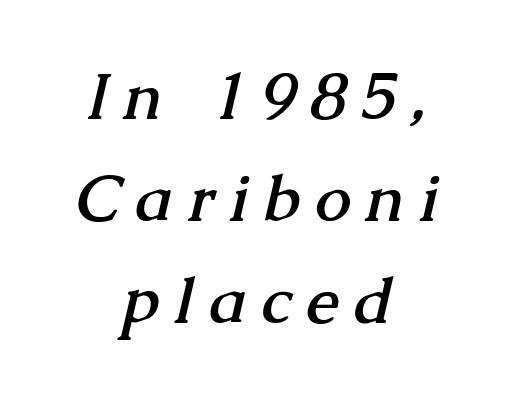
The image shows 64 px semibold serif type; set centered, normal line spacing (1.59x), unusually wide letter spacing (+0.25 em), not underlined; medium stroke contrast and a medium x-height.
